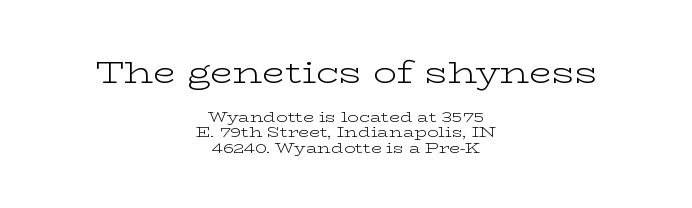
The image shows 30 px light, wide serif type, upright; set centered, tight line spacing (1.1x), normal letter spacing, not underlined; the first (top) block is 2.14x larger; low stroke contrast and a medium x-height.
